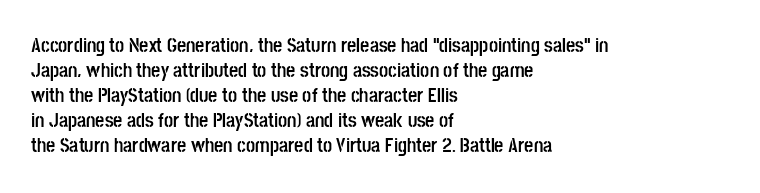
The image shows 20 px bold type, upright; set left-aligned, normal line spacing (1.25x), normal letter spacing, not underlined.
